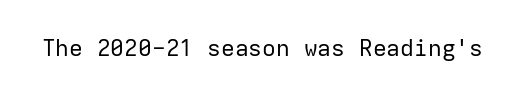
The type is set solid horizontally, with unmodified tracking. Words float on clear page, feet unadorned. A quiet, ordinary-to-light weight characterises the typeface. The type sits square on the baseline with zero lean.
